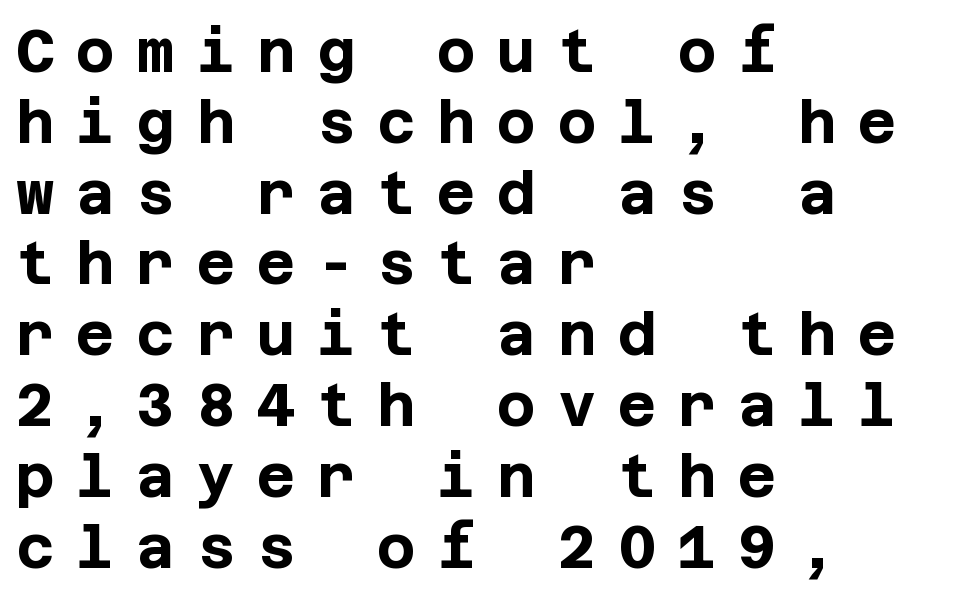
{"serif": "no", "italic": "no", "bold": "yes", "weight": "bold", "width": "normal", "stroke_contrast": "low", "x_height": "large", "underline": "no", "align": "left", "line_spacing_ratio": 1.2, "letter_spacing": "wide", "letter_spacing_em": 0.37, "glyph_px": 59}
